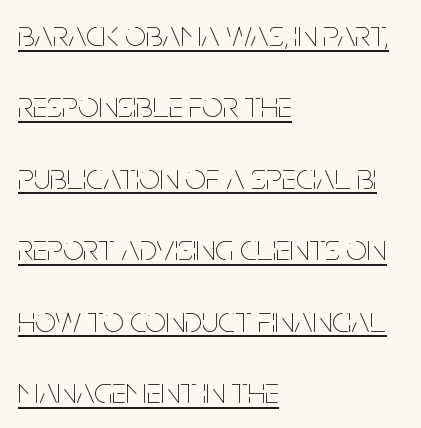
{"italic": "no", "bold": "no", "weight": "thin", "width": "condensed", "stroke_contrast": "low", "x_height": "large", "monospaced": "no", "underline": "yes", "align": "left", "line_spacing": "loose", "line_spacing_ratio": 1.93, "letter_spacing": "normal", "letter_spacing_em": 0.0, "glyph_px": 37}
